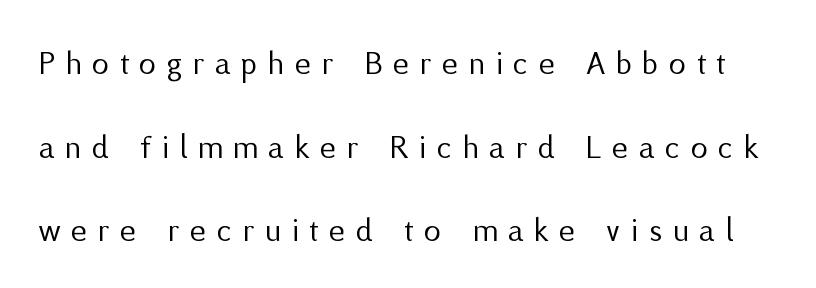
The line texture is sparse and dotted thanks to wide tracking. Character widths vary here, with narrow letters taking less room than wide ones. The glyphs in this specimen are sans serif. Italic? Not at all — the glyphs are vertical. Successive baselines arrive slowly, with a big drop between each.
